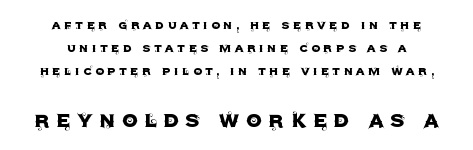
Does the bottom block carry the larger type? Yes, it does. Line starts and ends both wander, symmetrically. Nobody drew a line under any word here. The gaps between neighbouring characters are conspicuously large. Posture: upright roman. Normally led — the rows are evenly, conventionally spaced.
